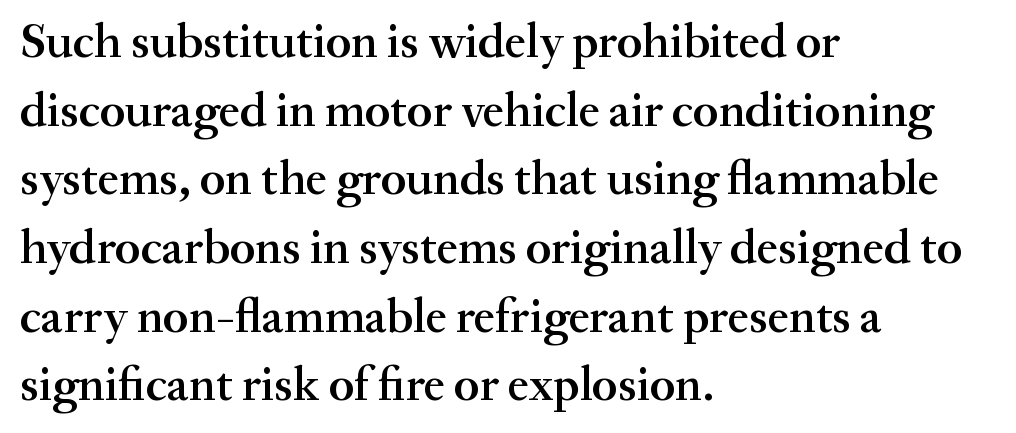
Q: Is the text bold? A: Semi-bold.
Q: Is the text italic (slanted)? A: No, it is upright.
Q: Is the typeface a serif or a sans-serif typeface? A: Serif.
Q: Is the text underlined? A: No.
Q: How is the paragraph aligned? A: Left-aligned.
Q: Is the spacing between letters normal or unusually wide? A: Normal.
Q: Is the spacing between lines tight, normal or loose? A: Normal.
Q: Width (condensed, normal, or wide)? A: Normal.
Q: Stroke contrast? A: Medium.
Q: x-height? A: Small.
Q: Monospaced? A: No.
